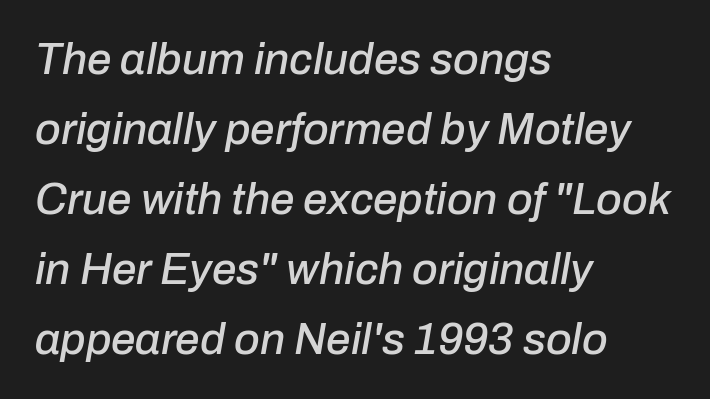
{"italic": "yes", "lean": "right", "slant_degrees": 10, "width": "normal", "stroke_contrast": "low", "x_height": "medium", "monospaced": "no", "underline": "no", "align": "left", "line_spacing": "normal", "line_spacing_ratio": 1.59, "letter_spacing": "normal", "letter_spacing_em": 0.0, "glyph_px": 44}
